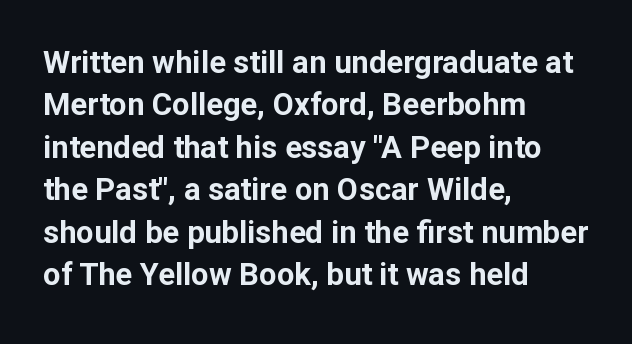
{"serif": "no", "italic": "no", "bold": "yes", "weight": "bold", "width": "normal", "stroke_contrast": "low", "x_height": "medium", "monospaced": "no", "underline": "no", "align": "left", "line_spacing": "normal", "line_spacing_ratio": 1.37, "letter_spacing": "normal", "letter_spacing_em": 0.0, "glyph_px": 31}
